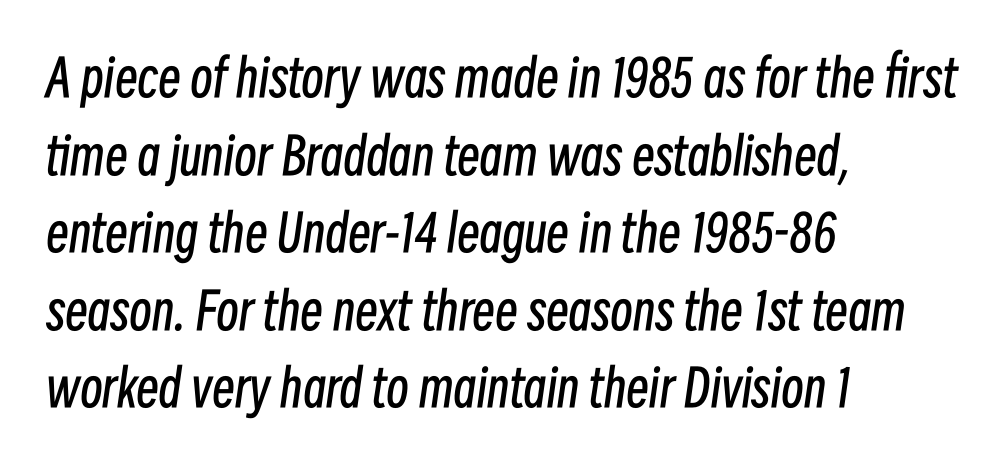
{"italic": "yes", "lean": "right", "slant_degrees": 8, "bold": "no", "weight": "regular", "width": "condensed", "stroke_contrast": "low", "x_height": "medium", "monospaced": "no", "underline": "no", "align": "left", "line_spacing": "normal", "line_spacing_ratio": 1.52, "letter_spacing": "normal", "letter_spacing_em": 0.0, "glyph_px": 51}
